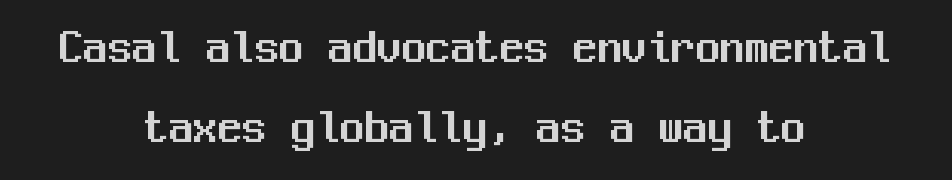
The image shows 49 px sans-serif type, upright, monospaced; set centered, normal line spacing (1.63x), normal letter spacing, not underlined; medium stroke contrast and a medium x-height.
